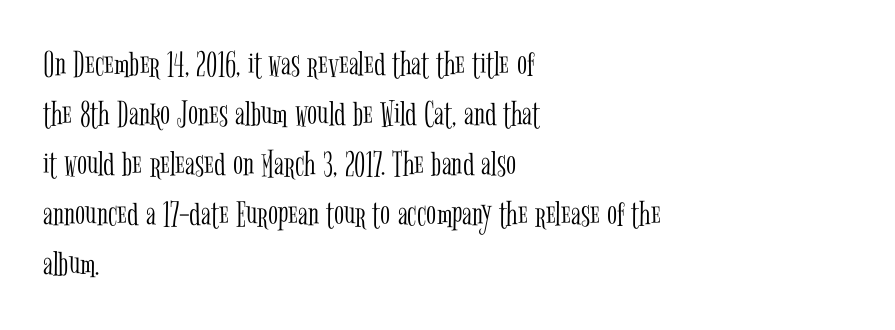
{"serif": "yes", "italic": "no", "bold": "no", "weight": "light", "width": "condensed", "stroke_contrast": "low", "x_height": "medium", "monospaced": "no", "underline": "no", "align": "left", "line_spacing": "normal", "line_spacing_ratio": 1.35, "letter_spacing": "normal", "letter_spacing_em": 0.0, "glyph_px": 37}
